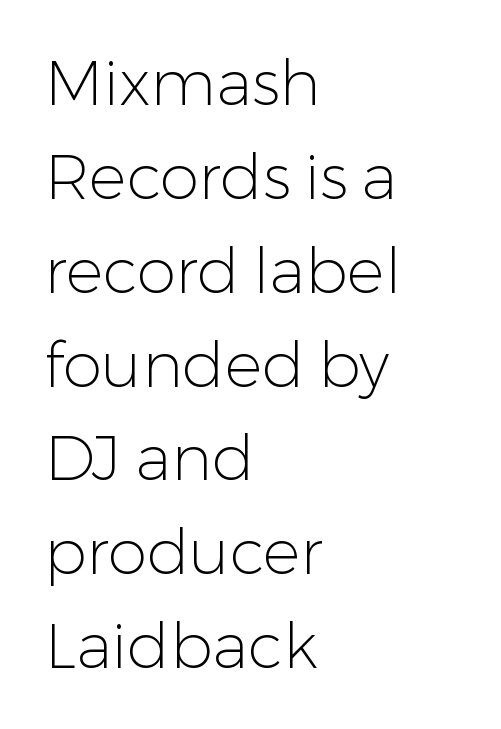
The image shows 63 px light sans-serif type, upright; set left-aligned, normal line spacing (1.49x), normal letter spacing, not underlined; low stroke contrast and a medium x-height.
